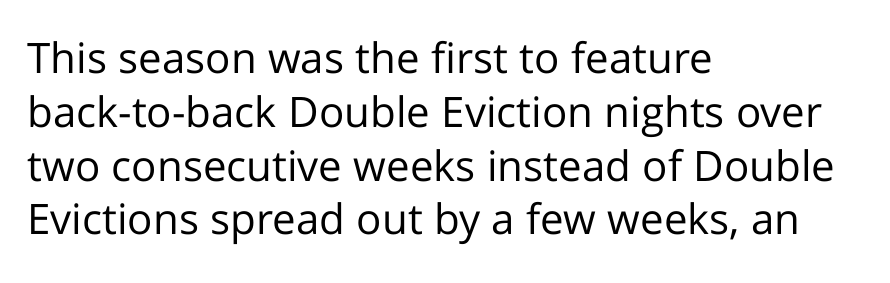
Q: Is the text bold? A: No.
Q: Is the text italic (slanted)? A: No, it is upright.
Q: Is the typeface a serif or a sans-serif typeface? A: Sans-serif.
Q: Is the text underlined? A: No.
Q: How is the paragraph aligned? A: Left-aligned.
Q: Is the spacing between letters normal or unusually wide? A: Normal.
Q: Is the spacing between lines tight, normal or loose? A: Normal.
Q: Width (condensed, normal, or wide)? A: Normal.
Q: Stroke contrast? A: Low.
Q: x-height? A: Medium.
Q: Monospaced? A: No.
